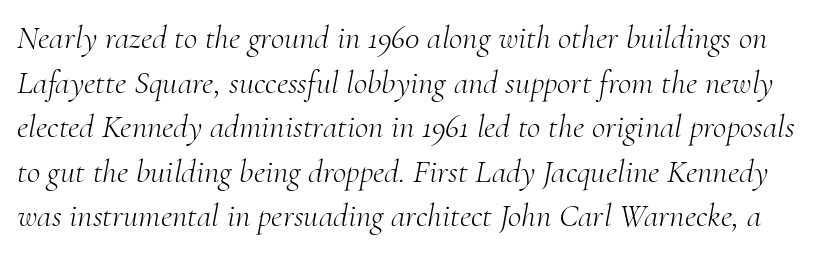
Q: Is the text bold? A: No.
Q: Is the text italic (slanted)? A: Yes, it leans right by about 10 degrees.
Q: Is the typeface a serif or a sans-serif typeface? A: Serif.
Q: Is the text underlined? A: No.
Q: Is the spacing between letters normal or unusually wide? A: Normal.
Q: Is the spacing between lines tight, normal or loose? A: Normal.
Q: Width (condensed, normal, or wide)? A: Normal.
Q: Stroke contrast? A: Medium.
Q: x-height? A: Small.
Q: Monospaced? A: No.
